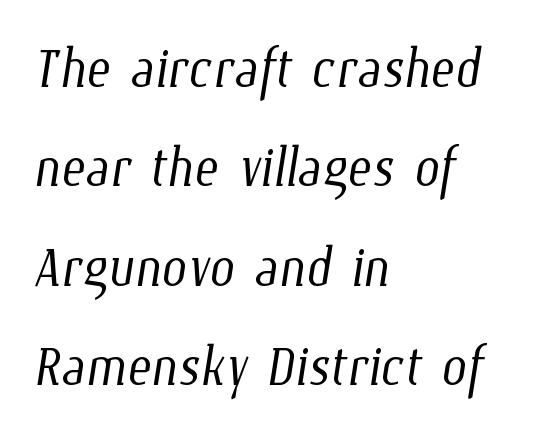
Q: Is the text bold? A: No.
Q: Is the text underlined? A: No.
Q: How is the paragraph aligned? A: Left-aligned.
Q: Is the spacing between letters normal or unusually wide? A: Normal.
Q: Is the spacing between lines tight, normal or loose? A: Normal.
Q: Width (condensed, normal, or wide)? A: Condensed.
Q: Stroke contrast? A: Low.
Q: x-height? A: Medium.
Q: Monospaced? A: No.
